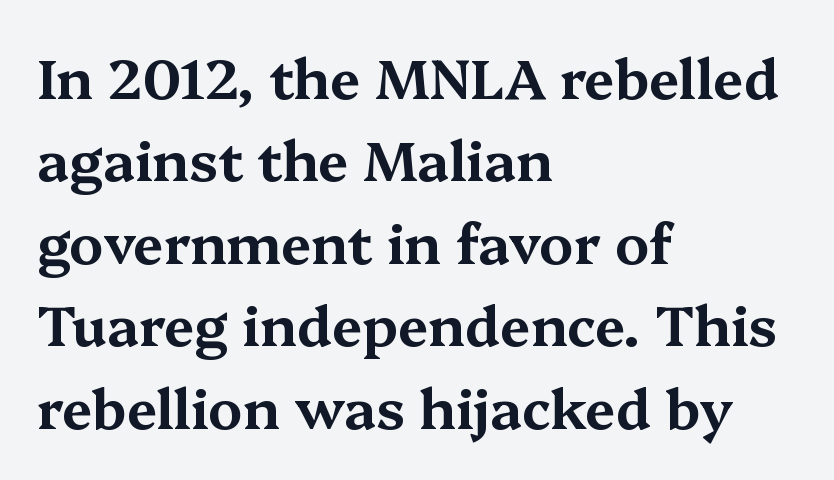
The image shows 55 px wide serif type, upright; set left-aligned, normal line spacing (1.5x), normal letter spacing, not underlined; medium stroke contrast and a medium x-height.
